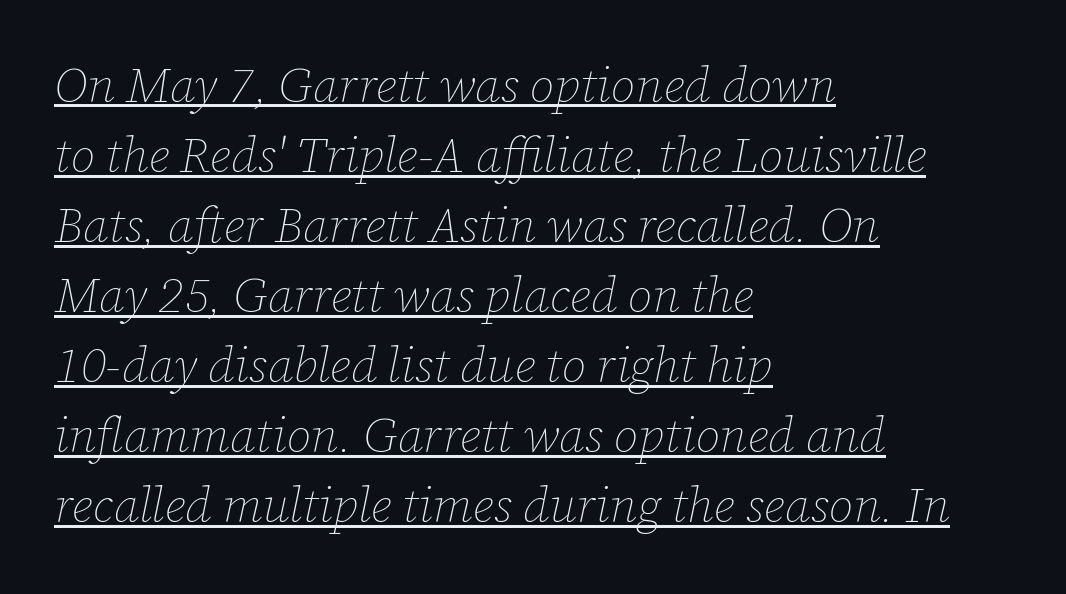
The image shows 49 px thin type, italic (leaning right); set left-aligned, normal line spacing (1.43x), normal letter spacing, underlined; low stroke contrast and a medium x-height.
